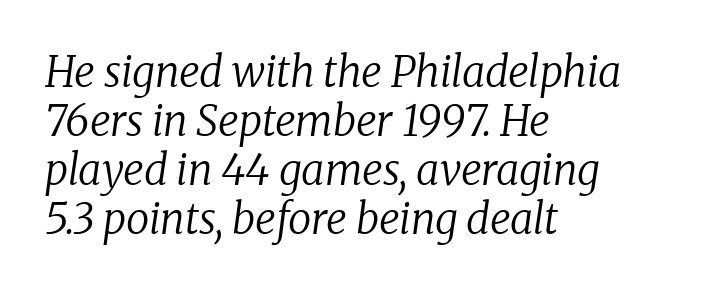
{"serif": "yes", "italic": "yes", "lean": "right", "slant_degrees": 8, "bold": "no", "weight": "regular", "width": "normal", "stroke_contrast": "low", "x_height": "medium", "monospaced": "no", "underline": "no", "align": "left", "line_spacing_ratio": 1.17, "letter_spacing": "normal", "letter_spacing_em": 0.0, "glyph_px": 42}
